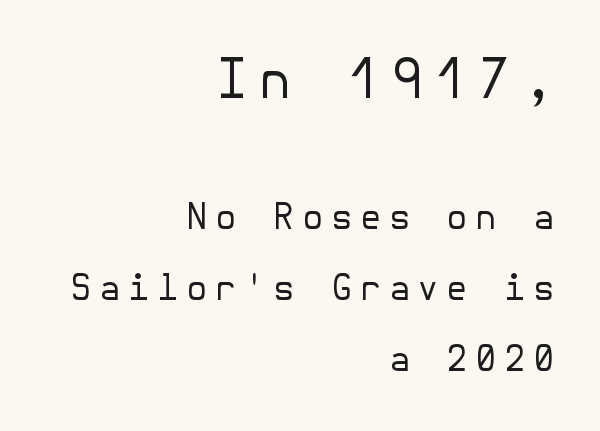
Q: Is the text bold? A: No.
Q: Is the text italic (slanted)? A: No, it is upright.
Q: Is the typeface a serif or a sans-serif typeface? A: Sans-serif.
Q: Is the text underlined? A: No.
Q: How is the paragraph aligned? A: Right-aligned.
Q: Is the spacing between letters normal or unusually wide? A: Unusually wide.
Q: Is the spacing between lines tight, normal or loose? A: Loose.
Q: Which block of text is set in a larger size, the first (top) or the second (bottom)? A: The first (top) one.
Q: Width (condensed, normal, or wide)? A: Normal.
Q: Stroke contrast? A: Low.
Q: x-height? A: Medium.
